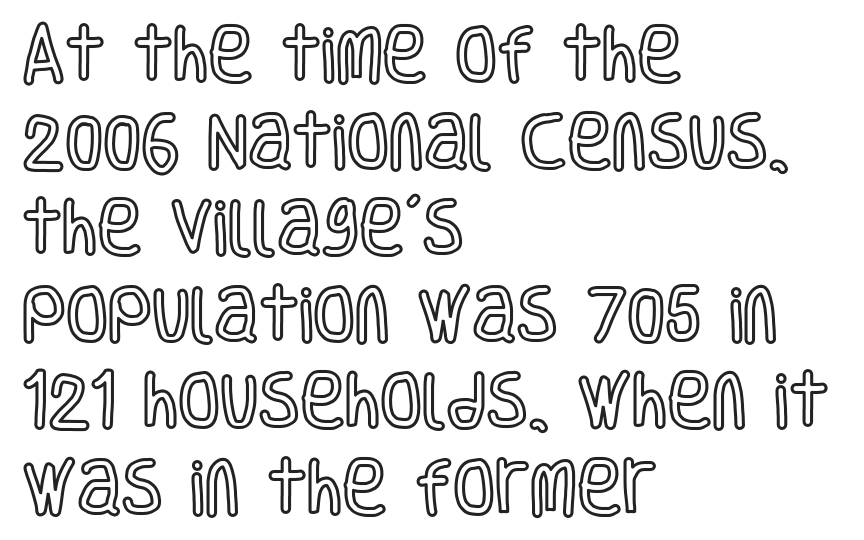
Q: Is the text italic (slanted)? A: No, it is upright.
Q: Is the text underlined? A: No.
Q: How is the paragraph aligned? A: Left-aligned.
Q: Is the spacing between letters normal or unusually wide? A: Normal.
Q: Is the spacing between lines tight, normal or loose? A: Normal.
Q: Width (condensed, normal, or wide)? A: Condensed.
Q: x-height? A: Large.
Q: Monospaced? A: No.
